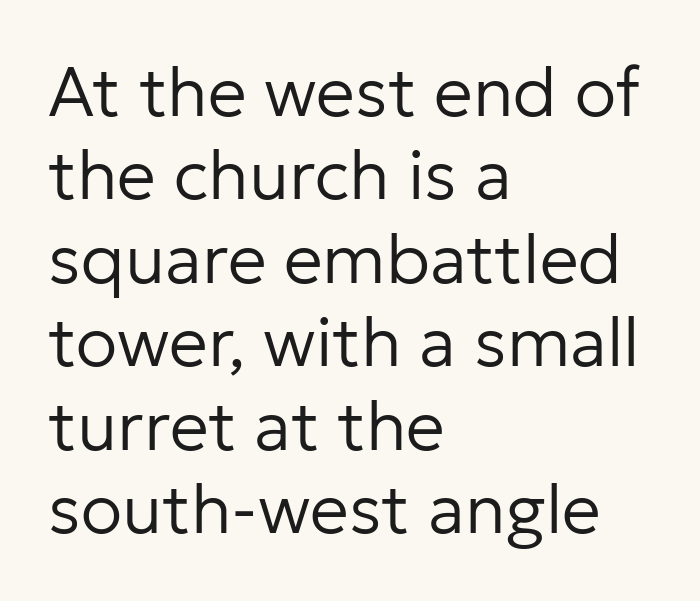
The image shows 69 px regular-weight sans-serif type, upright; set left-aligned, line spacing 1.21x, normal letter spacing, not underlined; low stroke contrast and a medium x-height.
